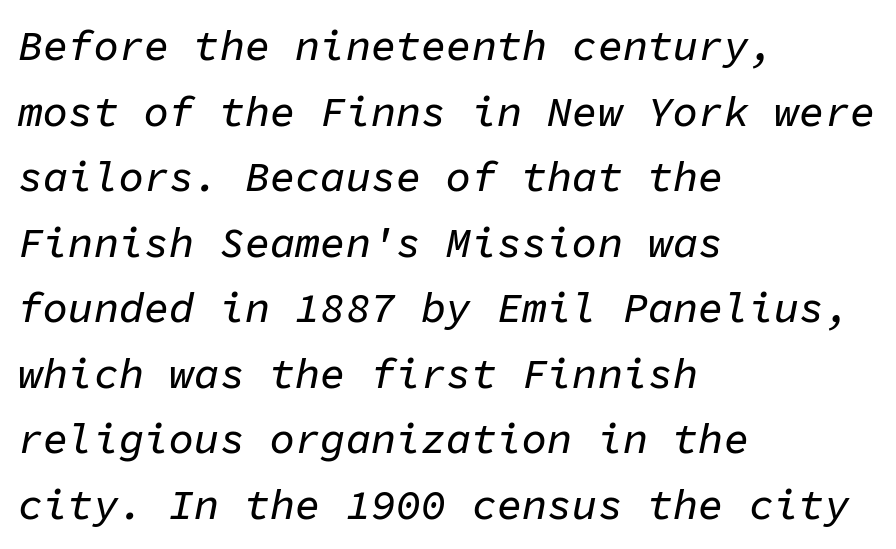
Spacing between characters is what you'd get straight out of the box. Unmarked baselines from the first word to the last. Students, observe: this is what conventionally led text looks like. An italicized treatment has been applied to the whole sample. These lines are rendered in a fixed-pitch font.
